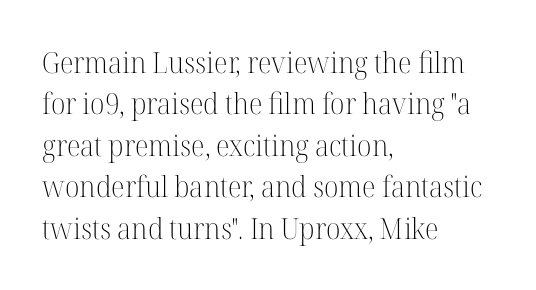
The image shows 29 px light serif type, upright; set left-aligned, normal line spacing (1.43x), normal letter spacing, not underlined; high stroke contrast and a medium x-height.
